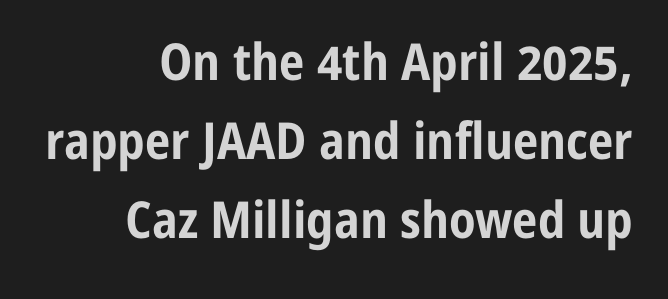
Q: Is the text bold? A: Yes.
Q: Is the text italic (slanted)? A: No, it is upright.
Q: Is the typeface a serif or a sans-serif typeface? A: Sans-serif.
Q: Is the text underlined? A: No.
Q: How is the paragraph aligned? A: Right-aligned.
Q: Is the spacing between letters normal or unusually wide? A: Normal.
Q: Is the spacing between lines tight, normal or loose? A: Normal.
Q: Width (condensed, normal, or wide)? A: Condensed.
Q: Stroke contrast? A: Low.
Q: x-height? A: Medium.
Q: Monospaced? A: No.
